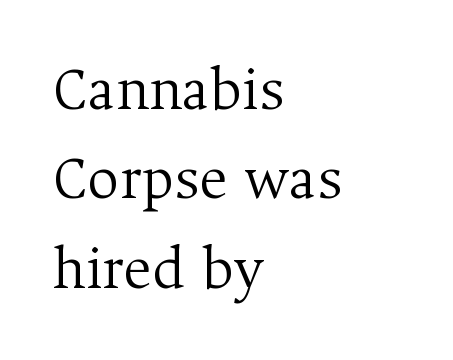
Q: Is the text bold? A: No.
Q: Is the text italic (slanted)? A: No, it is upright.
Q: Is the typeface a serif or a sans-serif typeface? A: Serif.
Q: Is the text underlined? A: No.
Q: How is the paragraph aligned? A: Left-aligned.
Q: Is the spacing between letters normal or unusually wide? A: Normal.
Q: Is the spacing between lines tight, normal or loose? A: Normal.
Q: Width (condensed, normal, or wide)? A: Normal.
Q: Stroke contrast? A: Medium.
Q: x-height? A: Medium.
Q: Monospaced? A: No.
